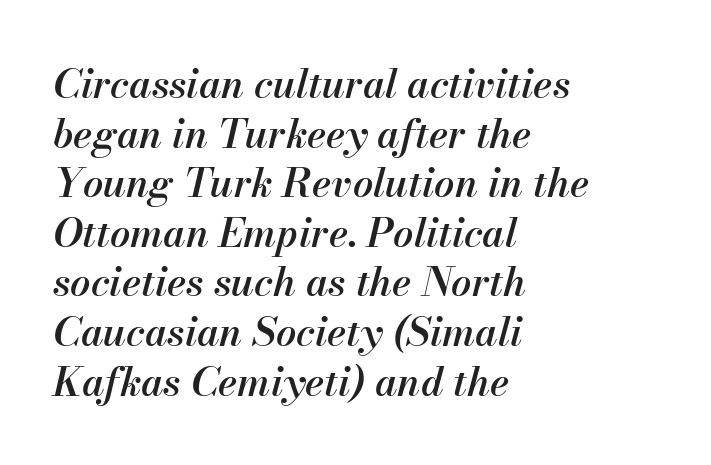
Q: Is the text bold? A: Semi-bold.
Q: Is the text italic (slanted)? A: Yes, it leans right by about 13 degrees.
Q: Is the text underlined? A: No.
Q: How is the paragraph aligned? A: Left-aligned.
Q: Is the spacing between letters normal or unusually wide? A: Normal.
Q: Width (condensed, normal, or wide)? A: Normal.
Q: Stroke contrast? A: Medium.
Q: x-height? A: Small.
Q: Monospaced? A: No.
